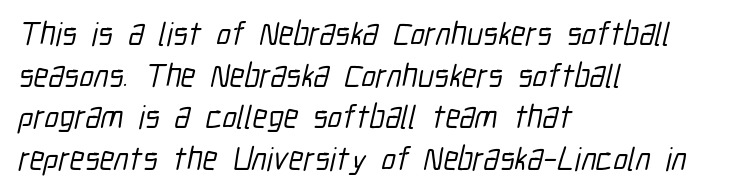
Vertically, the passage feels balanced, rows spaced as you'd expect. The string is rendered with underlining switched off. I'd call this a sans setting — the letters go barefoot. These lines keep a tight, regular rhythm from letter to letter.
